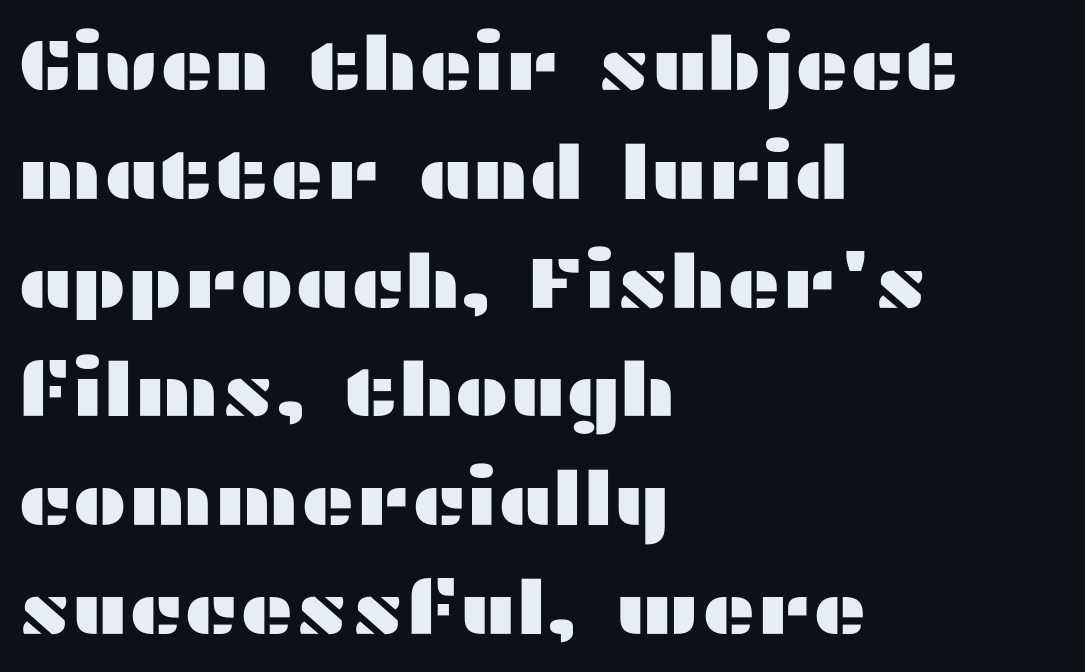
{"serif": "no", "italic": "no", "width": "wide", "stroke_contrast": "medium", "x_height": "medium", "monospaced": "no", "underline": "no", "align": "left", "line_spacing": "normal", "line_spacing_ratio": 1.47, "letter_spacing": "normal", "letter_spacing_em": 0.0, "glyph_px": 74}
